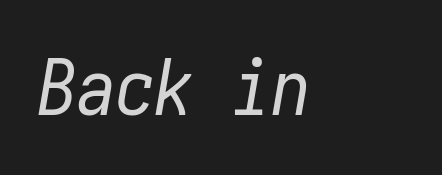
In terms of posture, this sample is oblique. Any mark beneath the type? The region is blank. Tracking value appears to be zero — textbook default spacing. The weight would be labelled regular, book, light, or lighter still. Line beginnings align vertically; line endings do not.
